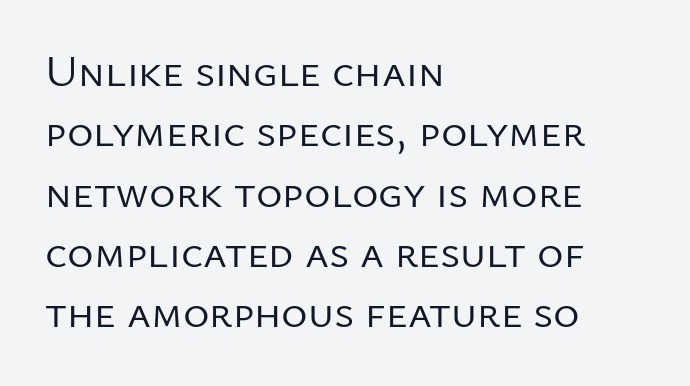
Underlining? Definitely not there. Stems and bowls with no extra thickness — not bold. Is the letter spacing exaggerated? No — it looks like the ordinary default. Type style note: lacks serifs. Horizontally, the lines are justified to the leading edge only.
